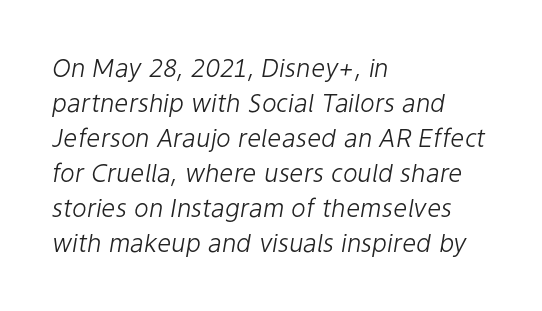
Q: Is the text bold? A: No.
Q: Is the text italic (slanted)? A: Yes, it leans right by about 9 degrees.
Q: Is the text underlined? A: No.
Q: How is the paragraph aligned? A: Left-aligned.
Q: Is the spacing between letters normal or unusually wide? A: Normal.
Q: Is the spacing between lines tight, normal or loose? A: Normal.
